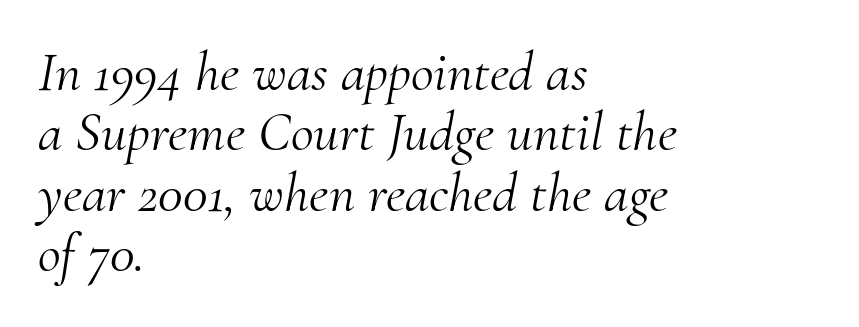
Q: Is the text bold? A: No.
Q: Is the text italic (slanted)? A: Yes, it leans right by about 10 degrees.
Q: Is the typeface a serif or a sans-serif typeface? A: Serif.
Q: Is the text underlined? A: No.
Q: How is the paragraph aligned? A: Left-aligned.
Q: Is the spacing between letters normal or unusually wide? A: Normal.
Q: Is the spacing between lines tight, normal or loose? A: Tight.
Q: Width (condensed, normal, or wide)? A: Normal.
Q: Stroke contrast? A: Medium.
Q: x-height? A: Small.
Q: Monospaced? A: No.
